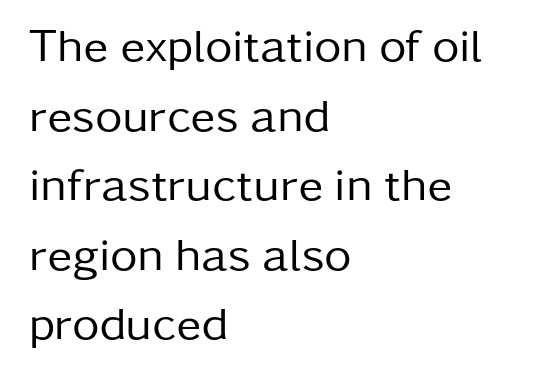
The image shows 47 px regular-weight sans-serif type, upright; set left-aligned, normal line spacing (1.48x), normal letter spacing, not underlined; low stroke contrast and a medium x-height.
